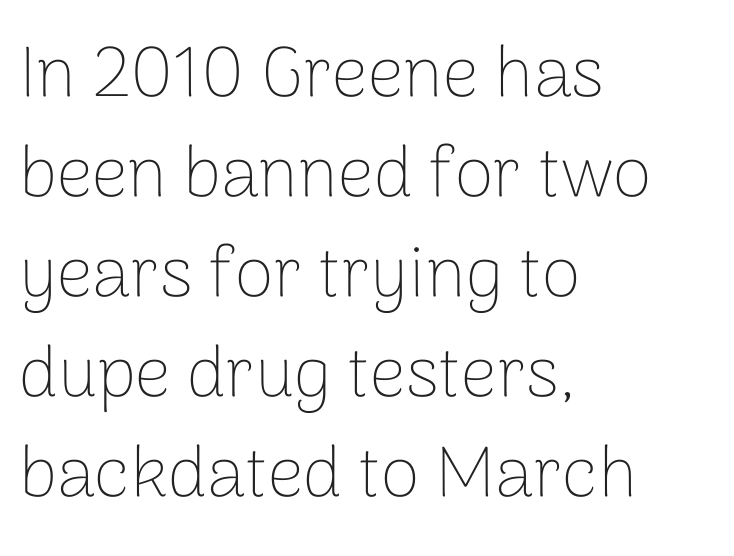
Evenly set lines give the paragraph a standard silhouette. Is this a fixed-width face? No — the glyphs have proportional, varying widths. Is the block centered? No — it sits flush against the left margin. How are the letters spaced? Ordinarily, with no added tracking.
